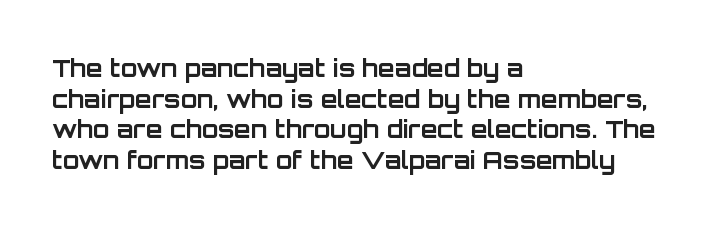
Q: Is the text bold? A: Yes.
Q: Is the text italic (slanted)? A: No, it is upright.
Q: Is the text underlined? A: No.
Q: How is the paragraph aligned? A: Left-aligned.
Q: Is the spacing between letters normal or unusually wide? A: Normal.
Q: Is the spacing between lines tight, normal or loose? A: Normal.
